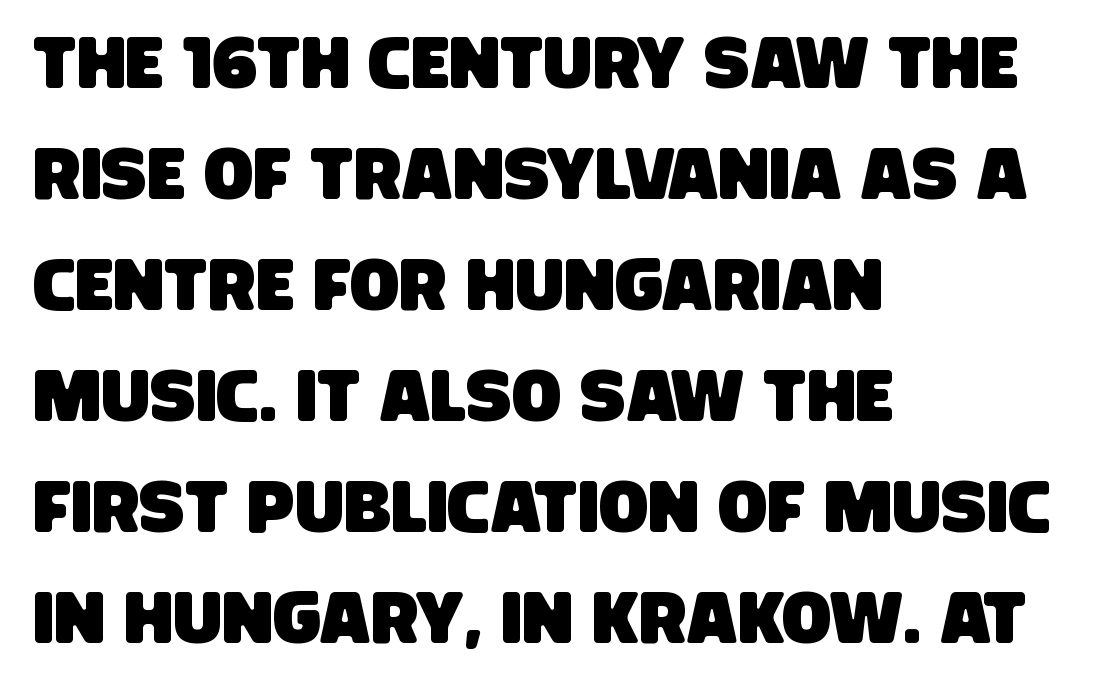
Q: Is the typeface a serif or a sans-serif typeface? A: Sans-serif.
Q: Is the text underlined? A: No.
Q: How is the paragraph aligned? A: Left-aligned.
Q: Is the spacing between letters normal or unusually wide? A: Normal.
Q: Is the spacing between lines tight, normal or loose? A: Normal.
Q: Width (condensed, normal, or wide)? A: Condensed.
Q: Stroke contrast? A: Low.
Q: x-height? A: Large.
Q: Monospaced? A: No.
